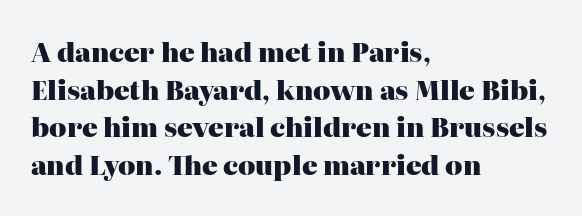
{"italic": "no", "bold": "yes", "underline": "no", "align": "left", "line_spacing": "normal", "line_spacing_ratio": 1.45, "letter_spacing": "normal", "letter_spacing_em": 0.0, "glyph_px": 26}
